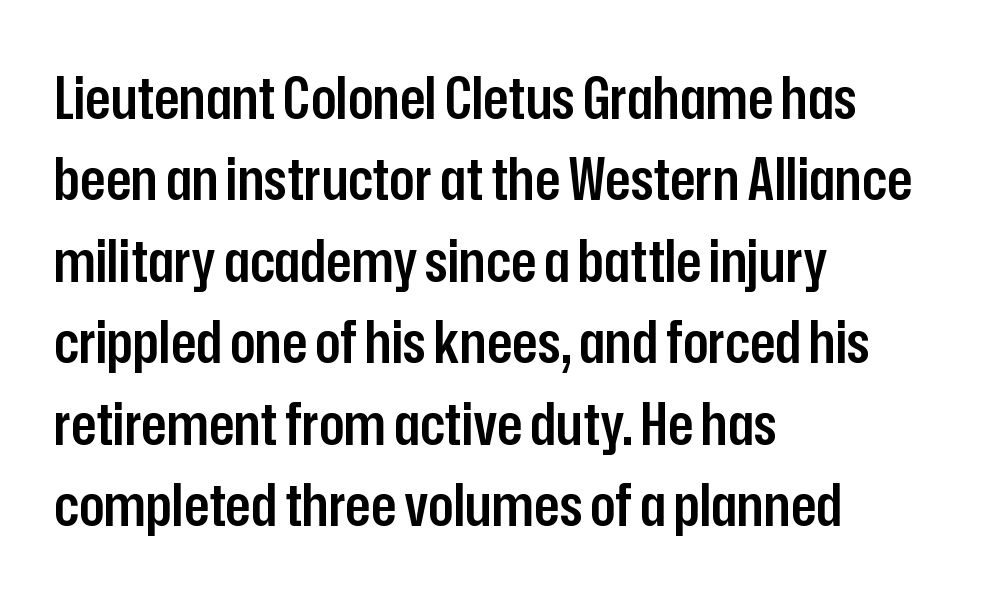
{"serif": "no", "italic": "no", "bold": "semi", "weight": "semibold", "width": "condensed", "stroke_contrast": "low", "x_height": "medium", "monospaced": "no", "underline": "no", "align": "left", "line_spacing": "normal", "line_spacing_ratio": 1.38, "letter_spacing": "normal", "letter_spacing_em": 0.0, "glyph_px": 59}
